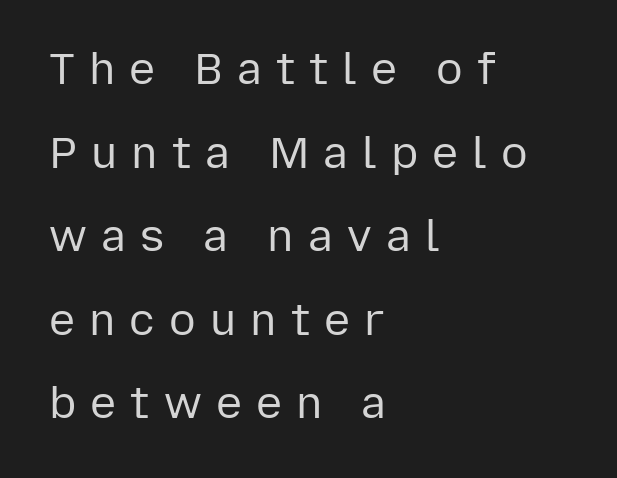
{"serif": "no", "italic": "no", "bold": "no", "weight": "regular", "width": "normal", "stroke_contrast": "low", "x_height": "medium", "monospaced": "no", "underline": "no", "align": "left", "line_spacing": "loose", "line_spacing_ratio": 1.9, "letter_spacing": "wide", "letter_spacing_em": 0.32, "glyph_px": 44}
